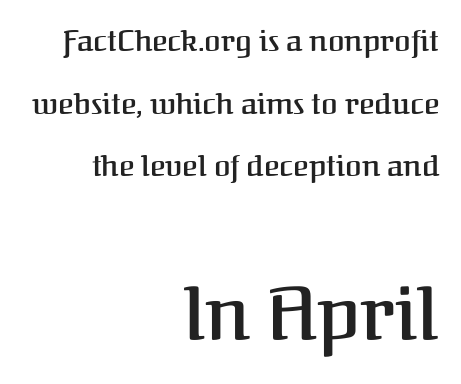
The horizontal fit of the characters is conventional and even. This sample trades compactness for vertical openness between lines. This sample has the flowing, uneven cadence of proportional lettering. Typographically, this falls in the serif category.
